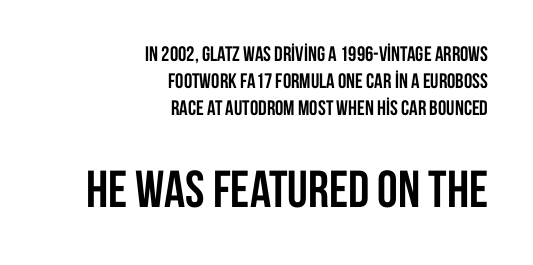
The image shows 52 px semibold, condensed sans-serif type, upright; set right-aligned, normal line spacing (1.29x), normal letter spacing, not underlined; the second (bottom) block is 2.48x larger; low stroke contrast and a large x-height.
